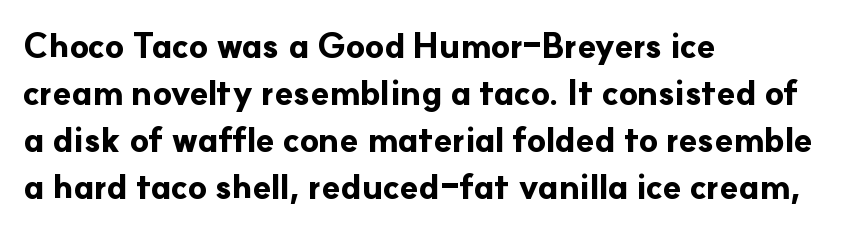
The image shows 34 px bold sans-serif type, upright; set left-aligned, normal line spacing (1.38x), normal letter spacing, not underlined; low stroke contrast and a small x-height.
